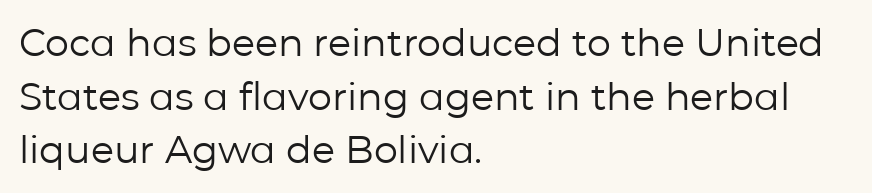
The image shows 38 px regular-weight sans-serif type, upright; set left-aligned, normal line spacing (1.41x), normal letter spacing, not underlined; low stroke contrast and a medium x-height.
